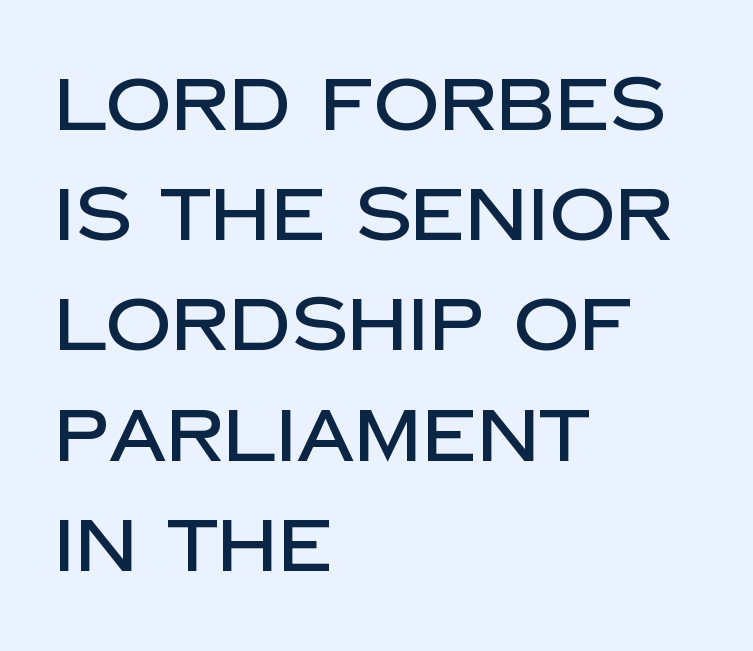
The image shows 73 px sans-serif type, upright; set left-aligned, normal line spacing (1.51x), normal letter spacing, not underlined; low stroke contrast and a large x-height.
